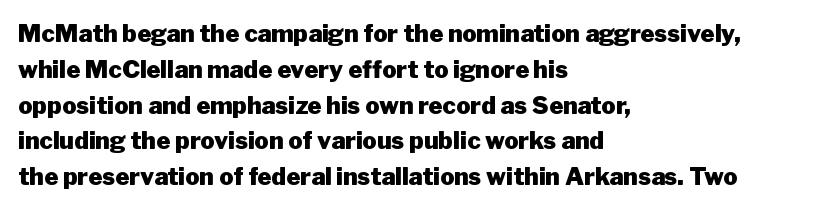
The image shows 24 px bold type, upright; set left-aligned, normal line spacing (1.49x), normal letter spacing, not underlined.
